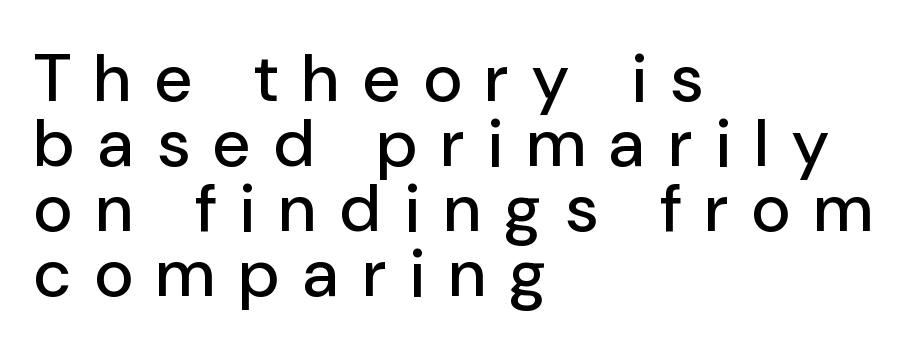
Is the block centered? No — it sits flush against the left margin. Display-style spreading of the glyphs; the letterfit is very open. Style check: upright. Closely set lines give the paragraph a compact silhouette.
